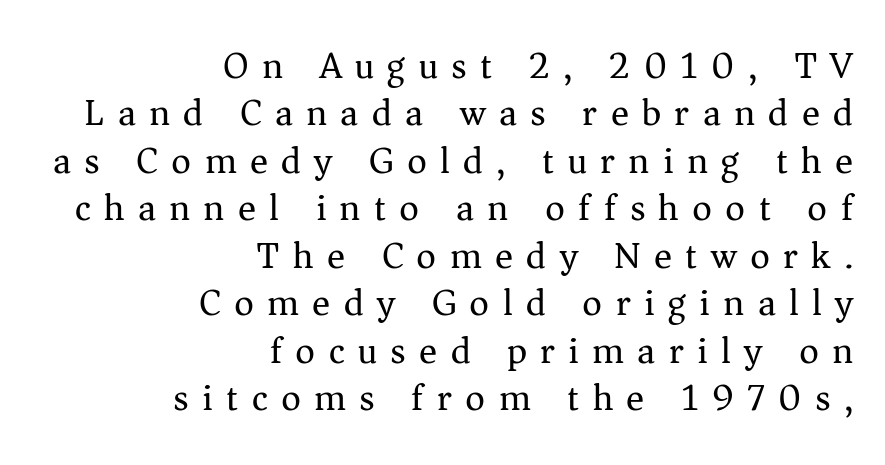
Q: Is the text bold? A: No.
Q: Is the text italic (slanted)? A: No, it is upright.
Q: Is the typeface a serif or a sans-serif typeface? A: Serif.
Q: Is the text underlined? A: No.
Q: How is the paragraph aligned? A: Right-aligned.
Q: Is the spacing between letters normal or unusually wide? A: Unusually wide.
Q: Is the spacing between lines tight, normal or loose? A: Normal.
Q: Width (condensed, normal, or wide)? A: Normal.
Q: Stroke contrast? A: Medium.
Q: x-height? A: Medium.
Q: Monospaced? A: No.
